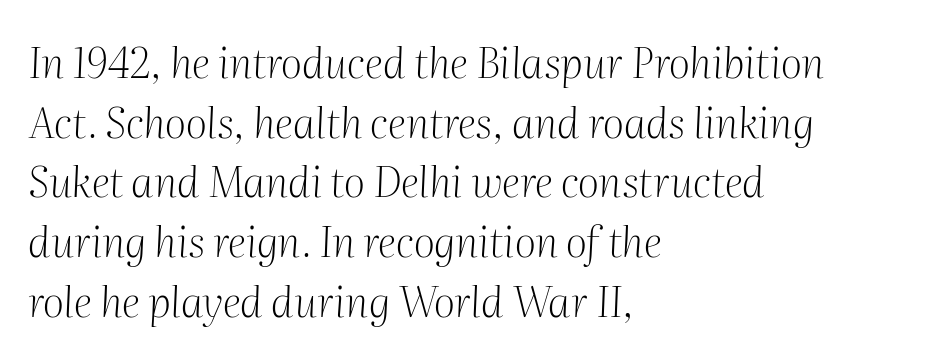
{"serif": "yes", "italic": "yes", "lean": "right", "slant_degrees": 2, "bold": "no", "weight": "light", "width": "normal", "stroke_contrast": "medium", "x_height": "medium", "monospaced": "no", "underline": "no", "align": "left", "line_spacing": "normal", "line_spacing_ratio": 1.42, "letter_spacing": "normal", "letter_spacing_em": 0.0, "glyph_px": 42}
